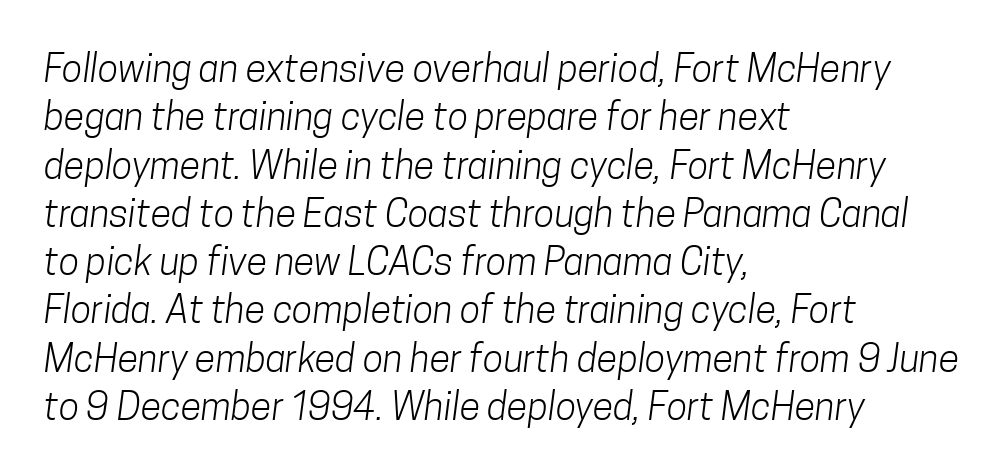
The image shows 38 px light, condensed sans-serif type; set left-aligned, normal line spacing (1.27x), normal letter spacing, not underlined; low stroke contrast and a medium x-height.
